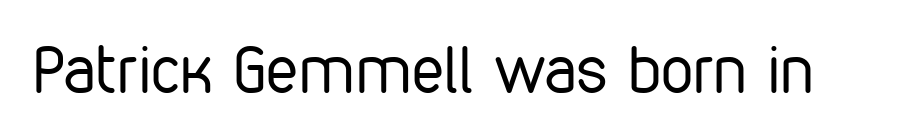
This sample has the flowing, uneven cadence of proportional lettering. Does the lettering tilt? It doesn't — this is upright. Check under the words: just untouched page. Serifs: no, the terminals of the letterforms are clean. Summary of weight: not heavy and not bold.
